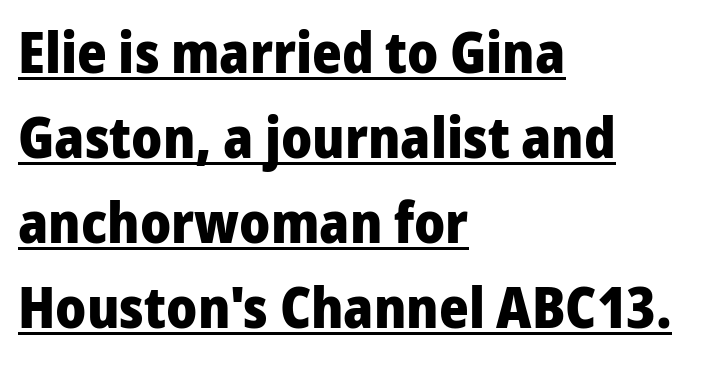
Q: Is the text bold? A: Yes.
Q: Is the text italic (slanted)? A: No, it is upright.
Q: Is the typeface a serif or a sans-serif typeface? A: Sans-serif.
Q: Is the text underlined? A: Yes.
Q: How is the paragraph aligned? A: Left-aligned.
Q: Is the spacing between letters normal or unusually wide? A: Normal.
Q: Is the spacing between lines tight, normal or loose? A: Normal.
Q: Width (condensed, normal, or wide)? A: Normal.
Q: Stroke contrast? A: Low.
Q: x-height? A: Medium.
Q: Monospaced? A: No.
